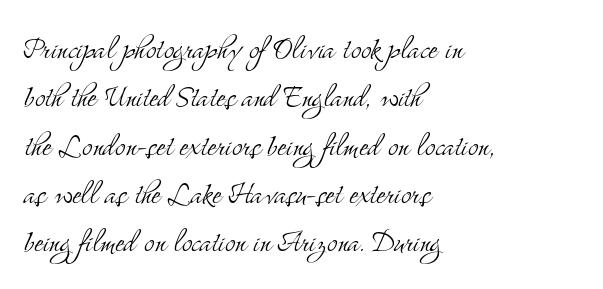
The foot of each line stays bare and open. Nothing heavy about these letters — not bold at all. Is there much room between lines? A standard amount, neither cramped nor airy. The face used here is seriffed, in the tradition of book romans.
